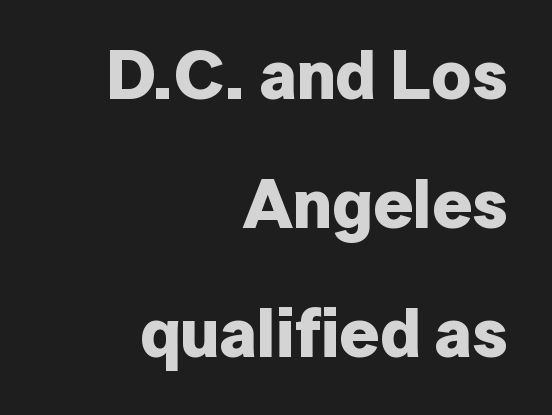
Examine the stroke ends and you'll find no serifs. The rendering uses a bold face; every stroke is thick and dark. Glyph-to-glyph distance matches everyday printed text. No italicization has been applied; the sample stays upright. Casual observation: everything's shoved over to the right.
